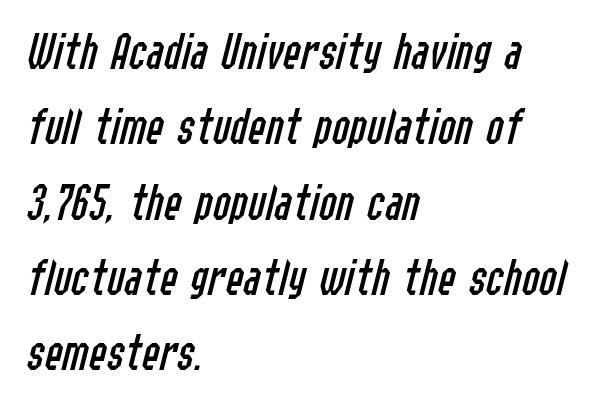
Every row of glyphs begins at an identical x-position on the left. Rows of type keep a routine distance in the vertical direction. Unmarked baselines from the first word to the last. The characters are drawn with everyday or finer stroke widths. Each word holds together tightly as a unit, with standard inter-letter gaps. The font's italic variant was chosen for this text.
